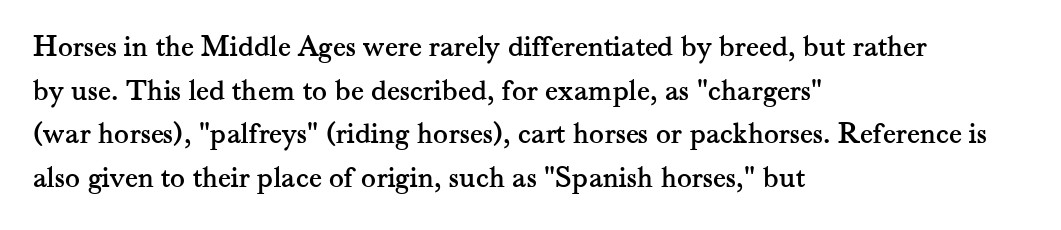
The image shows 31 px serif type, upright; set left-aligned, normal line spacing (1.41x), normal letter spacing, not underlined; medium stroke contrast and a small x-height.
